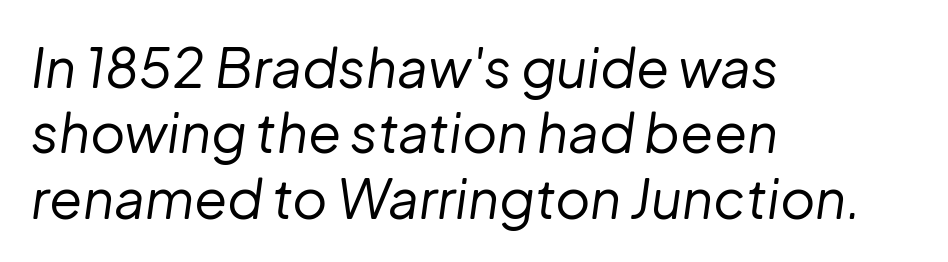
You could call the tracking neutral — neither tight nor loose. The letterforms sit at book weight or below. Any mark beneath the type? The region is blank. Compared with a centered layout, this one pins lines to the left instead. The typography opts for an oblique posture over an upright one. Spacing verdict: proportional, widths tailored to each character.
